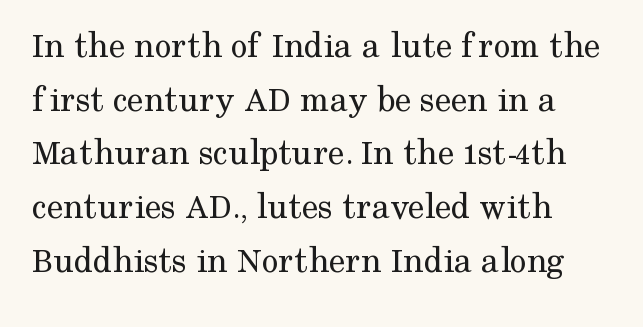
{"serif": "yes", "italic": "no", "bold": "no", "weight": "regular", "width": "normal", "stroke_contrast": "medium", "x_height": "medium", "monospaced": "no", "underline": "no", "align": "left", "line_spacing": "normal", "line_spacing_ratio": 1.45, "letter_spacing": "normal", "letter_spacing_em": 0.0, "glyph_px": 37}
